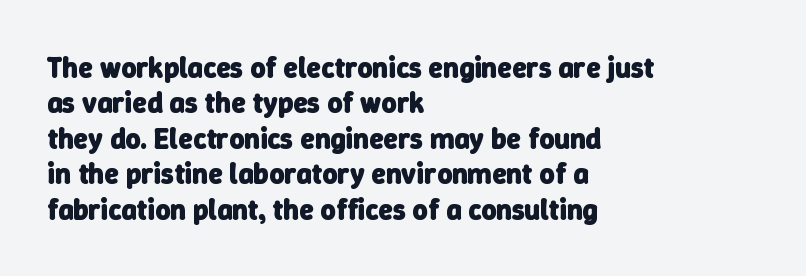
Q: Is the text bold? A: Yes.
Q: Is the typeface a serif or a sans-serif typeface? A: Sans-serif.
Q: Is the text underlined? A: No.
Q: How is the paragraph aligned? A: Left-aligned.
Q: Is the spacing between letters normal or unusually wide? A: Normal.
Q: Width (condensed, normal, or wide)? A: Normal.
Q: Stroke contrast? A: Low.
Q: x-height? A: Medium.
Q: Monospaced? A: No.
